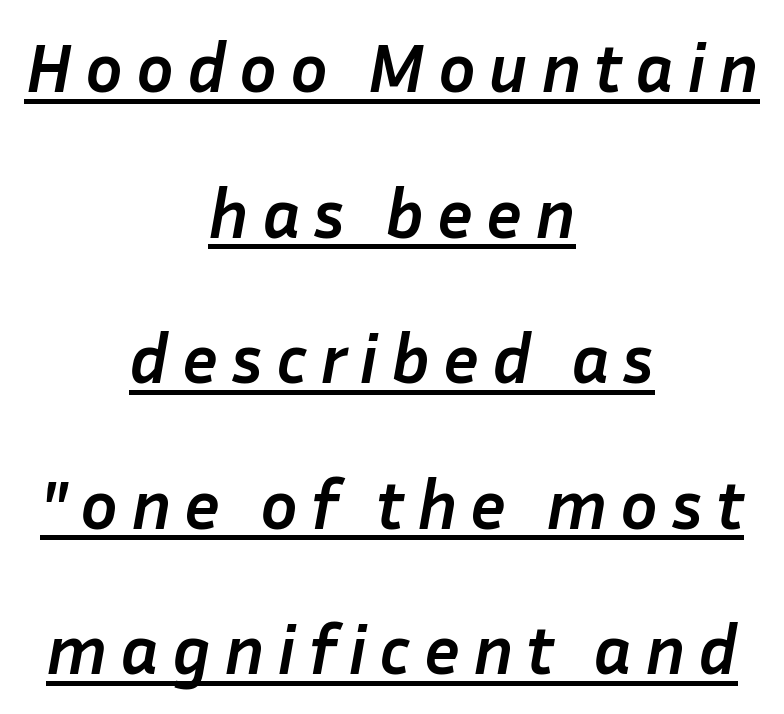
{"italic": "yes", "lean": "right", "slant_degrees": 10, "bold": "yes", "weight": "semibold", "width": "normal", "stroke_contrast": "low", "x_height": "medium", "monospaced": "no", "underline": "yes", "align": "center", "line_spacing": "loose", "line_spacing_ratio": 2.08, "glyph_px": 70}
